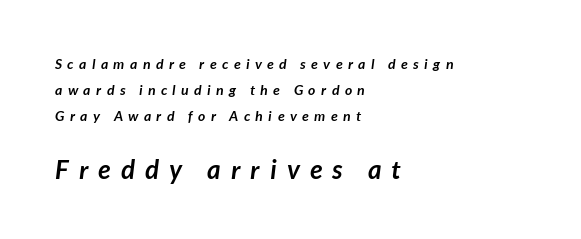
Q: Is the text bold? A: Yes.
Q: Is the text underlined? A: No.
Q: How is the paragraph aligned? A: Left-aligned.
Q: Is the spacing between letters normal or unusually wide? A: Unusually wide.
Q: Which block of text is set in a larger size, the first (top) or the second (bottom)? A: The second (bottom) one.
